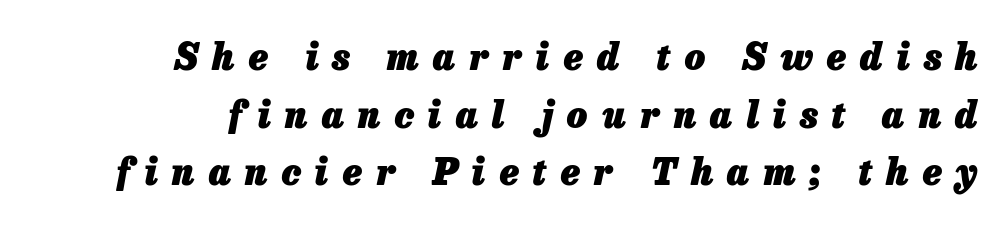
{"italic": "yes", "lean": "right", "slant_degrees": 13, "bold": "yes", "weight": "heavy", "width": "normal", "stroke_contrast": "low", "x_height": "medium", "monospaced": "no", "underline": "no", "align": "right", "line_spacing": "normal", "line_spacing_ratio": 1.6, "letter_spacing": "wide", "letter_spacing_em": 0.39, "glyph_px": 36}
